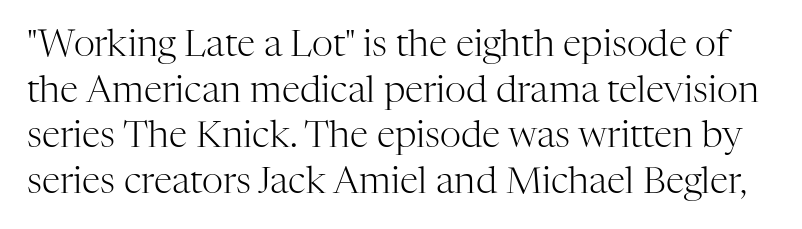
Check under the words: just untouched page. Looks like regular typesetting: each glyph gets only the width it needs. Default kerning and tracking; the words read as compact shapes. Upright lettering throughout. The typesetting does not lean heavy: it is not bold.
